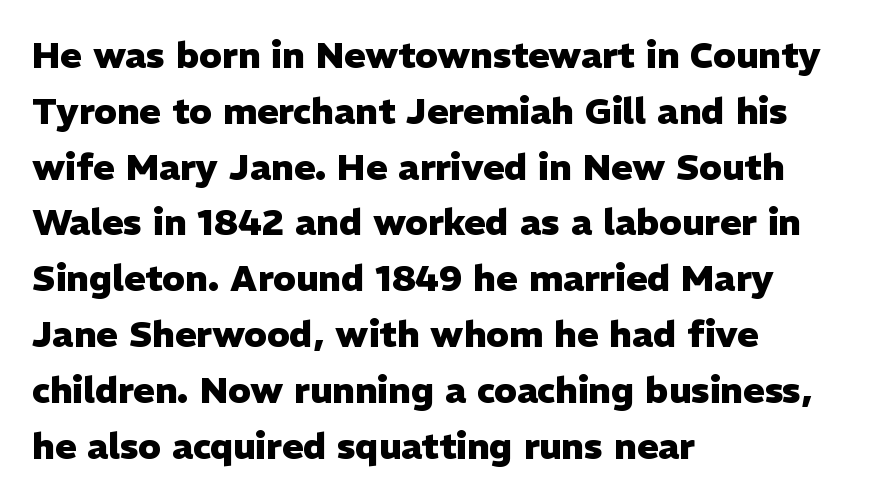
The face used here has the dense, thick strokes of a bold. Reading down the block, your eye returns to a fixed left position each line. A normal amount of white space separates one row of letters from the next. Examine the stroke ends and you'll find no serifs.
